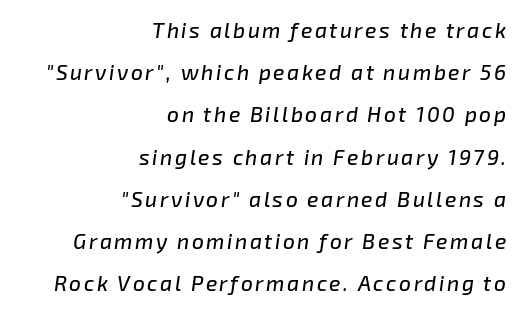
Q: Is the text italic (slanted)? A: Yes, it leans right by about 8 degrees.
Q: Is the text underlined? A: No.
Q: How is the paragraph aligned? A: Right-aligned.
Q: Is the spacing between lines tight, normal or loose? A: Loose.
